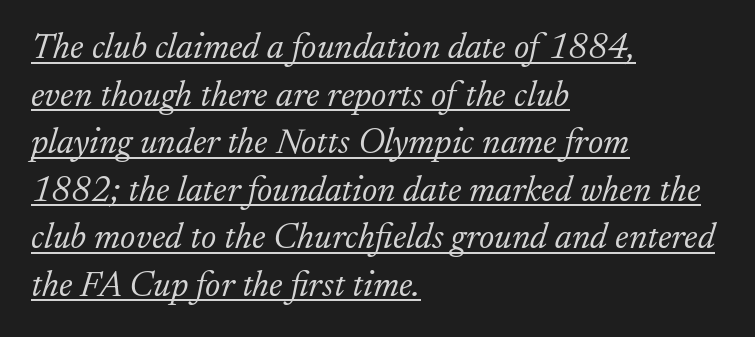
The image shows 36 px light serif type, italic (leaning right); set left-aligned, normal line spacing (1.32x), normal letter spacing, underlined; low stroke contrast and a small x-height.
